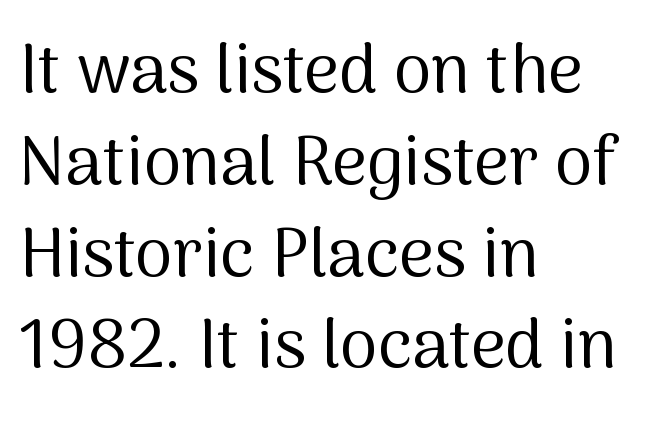
The image shows 68 px regular-weight sans-serif type, upright; set left-aligned, normal line spacing (1.35x), normal letter spacing, not underlined; medium stroke contrast and a medium x-height.
